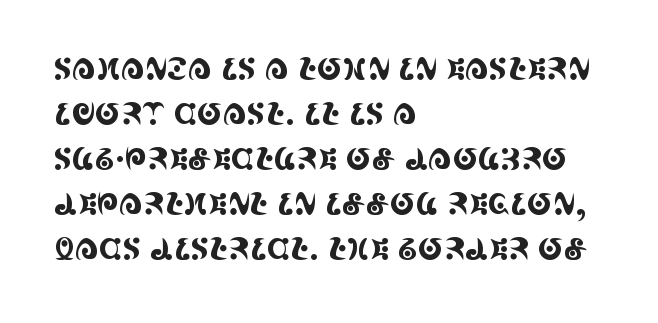
The image shows 30 px condensed serif type, upright; set left-aligned, normal line spacing (1.5x), normal letter spacing, not underlined; a large x-height.
